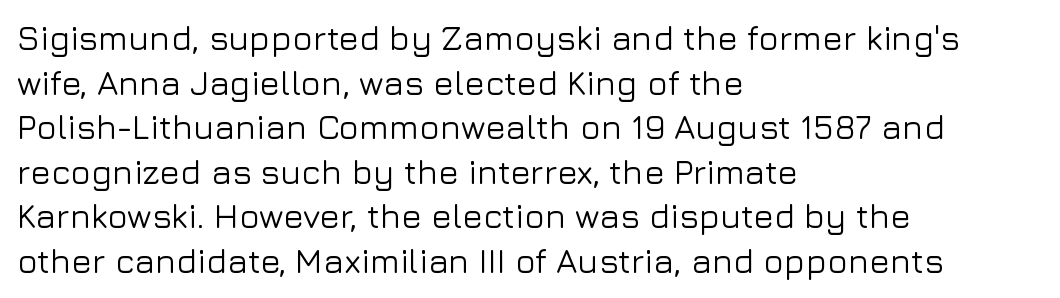
The passage shown is typeset with a sans-serif family. Character widths vary here, with narrow letters taking less room than wide ones. Vertically, the passage feels balanced, rows spaced as you'd expect. Between one letter and the next there's only the usual sliver of space. These lines stack with their left ends in a neat column. In terms of posture, this sample is upright.
